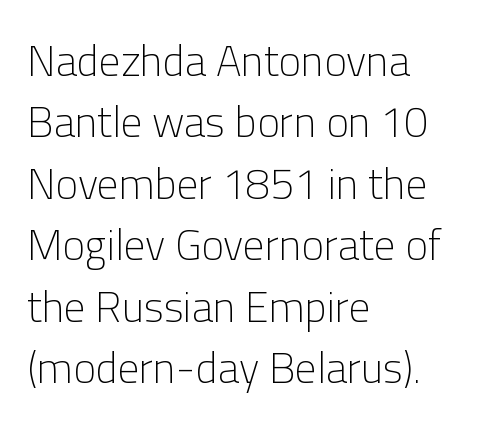
The image shows 43 px light sans-serif type, upright; set left-aligned, normal line spacing (1.43x), normal letter spacing, not underlined; low stroke contrast and a medium x-height.
